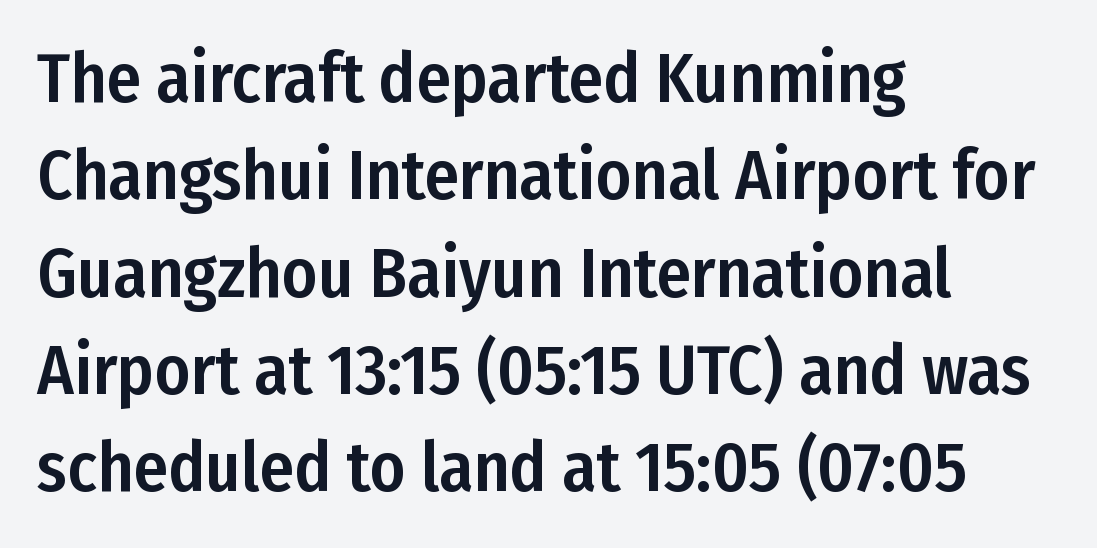
Q: Is the text italic (slanted)? A: No, it is upright.
Q: Is the typeface a serif or a sans-serif typeface? A: Sans-serif.
Q: Is the text underlined? A: No.
Q: How is the paragraph aligned? A: Left-aligned.
Q: Is the spacing between letters normal or unusually wide? A: Normal.
Q: Is the spacing between lines tight, normal or loose? A: Normal.
Q: Width (condensed, normal, or wide)? A: Condensed.
Q: Stroke contrast? A: Low.
Q: x-height? A: Medium.
Q: Monospaced? A: No.
